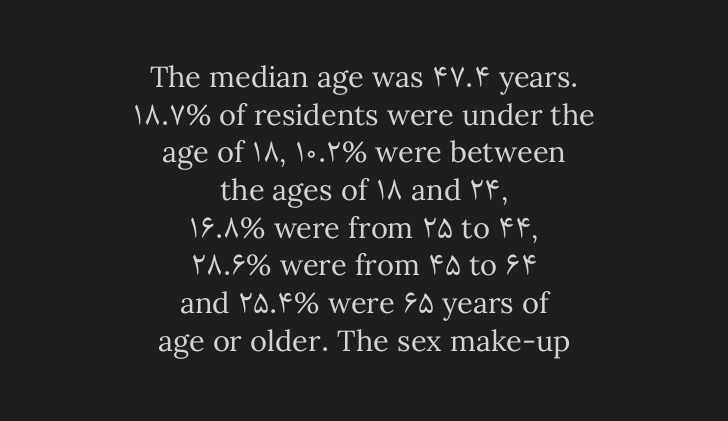
Q: Is the text bold? A: No.
Q: Is the text italic (slanted)? A: No, it is upright.
Q: Is the text underlined? A: No.
Q: How is the paragraph aligned? A: Centered.
Q: Is the spacing between letters normal or unusually wide? A: Normal.
Q: Is the spacing between lines tight, normal or loose? A: Normal.
Q: Width (condensed, normal, or wide)? A: Normal.
Q: Stroke contrast? A: Medium.
Q: x-height? A: Medium.
Q: Monospaced? A: No.
